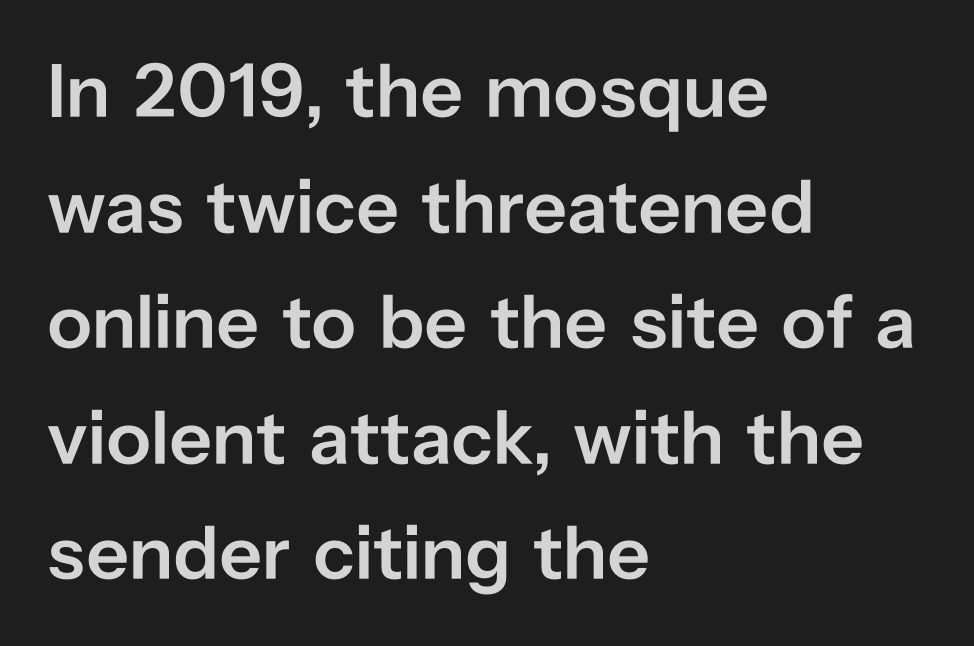
Q: Is the text bold? A: Semi-bold.
Q: Is the text italic (slanted)? A: No, it is upright.
Q: Is the typeface a serif or a sans-serif typeface? A: Sans-serif.
Q: Is the text underlined? A: No.
Q: How is the paragraph aligned? A: Left-aligned.
Q: Is the spacing between letters normal or unusually wide? A: Normal.
Q: Is the spacing between lines tight, normal or loose? A: Normal.
Q: Width (condensed, normal, or wide)? A: Normal.
Q: Stroke contrast? A: Low.
Q: x-height? A: Medium.
Q: Monospaced? A: No.
